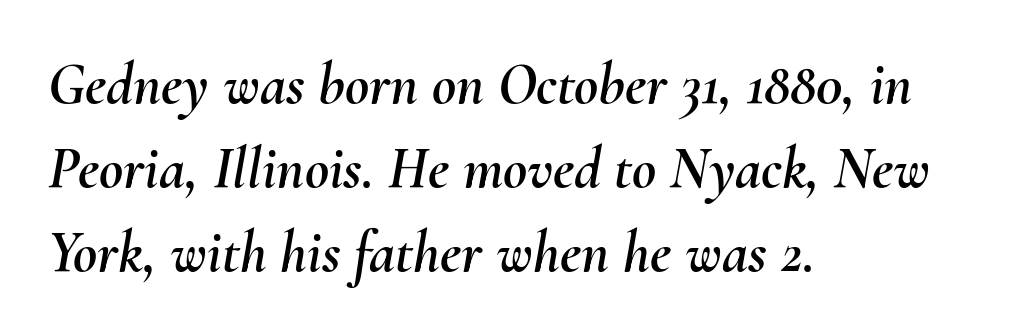
Q: Is the text italic (slanted)? A: Yes, it leans right by about 10 degrees.
Q: Is the text underlined? A: No.
Q: How is the paragraph aligned? A: Left-aligned.
Q: Is the spacing between letters normal or unusually wide? A: Normal.
Q: Is the spacing between lines tight, normal or loose? A: Normal.
Q: Width (condensed, normal, or wide)? A: Normal.
Q: Stroke contrast? A: Medium.
Q: x-height? A: Small.
Q: Monospaced? A: No.
